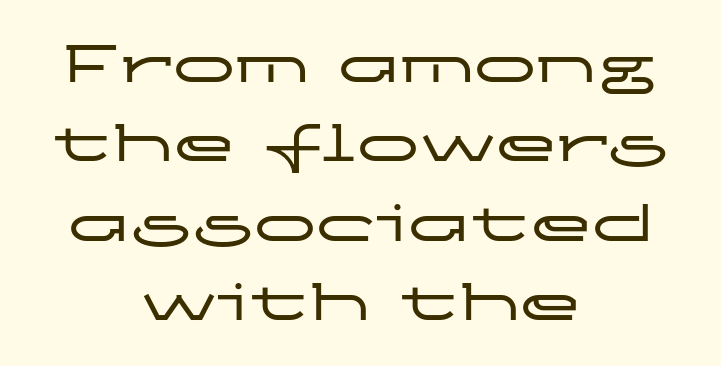
{"serif": "no", "italic": "no", "width": "wide", "stroke_contrast": "low", "x_height": "medium", "monospaced": "no", "underline": "no", "align": "center", "line_spacing": "normal", "line_spacing_ratio": 1.28, "letter_spacing": "normal", "letter_spacing_em": 0.0, "glyph_px": 62}
